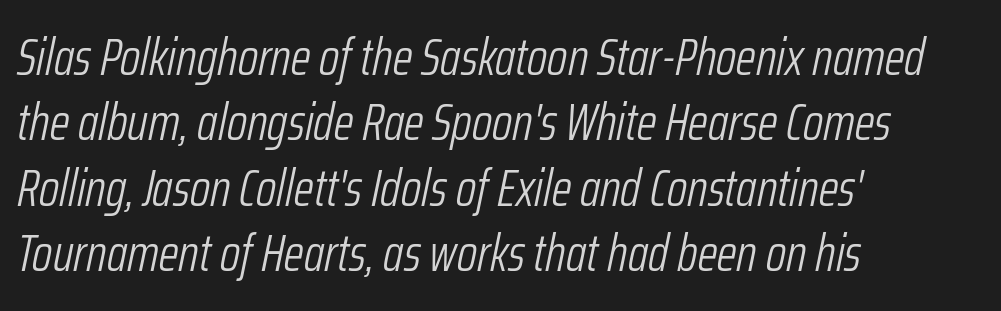
The image shows 51 px light, condensed type, italic (leaning right); set left-aligned, normal line spacing (1.28x), normal letter spacing, not underlined; low stroke contrast and a medium x-height.
